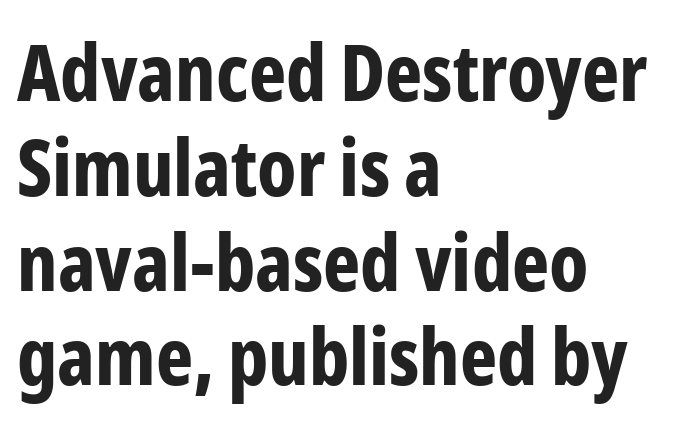
{"serif": "no", "italic": "no", "bold": "yes", "weight": "bold", "width": "condensed", "stroke_contrast": "low", "x_height": "medium", "monospaced": "no", "underline": "no", "align": "left", "line_spacing_ratio": 1.2, "letter_spacing": "normal", "letter_spacing_em": 0.0, "glyph_px": 79}
